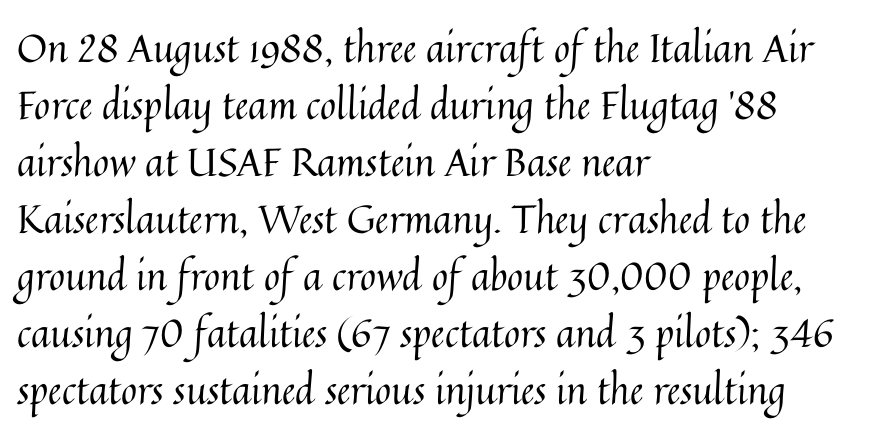
The image shows 39 px regular-weight type; set left-aligned, normal line spacing (1.46x), normal letter spacing, not underlined; medium stroke contrast and a medium x-height.
